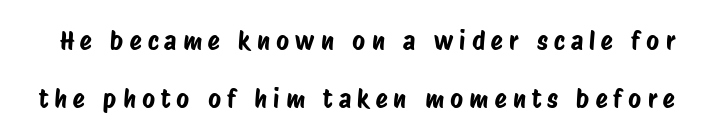
The space directly below the letters is spotless. The tracking reads as deliberately expanded to a designer's eye. Notice the wide empty band between every row — that's loose leading.
